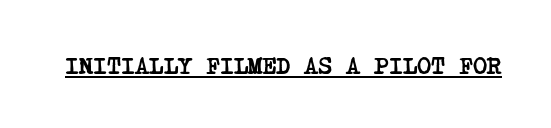
Q: Is the text bold? A: Yes.
Q: Is the text underlined? A: Yes.
Q: Is the spacing between letters normal or unusually wide? A: Normal.
